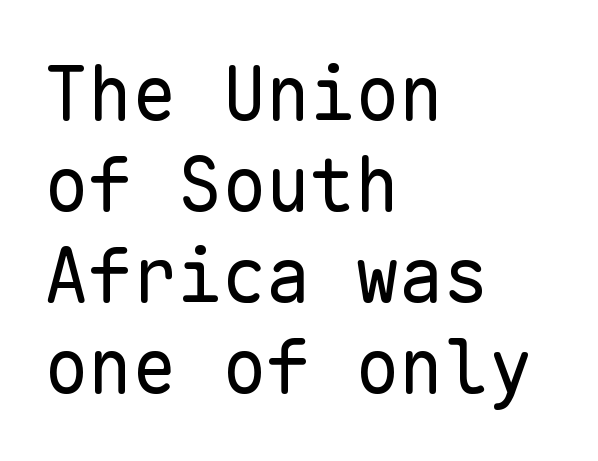
Q: Is the text bold? A: No.
Q: Is the text italic (slanted)? A: No, it is upright.
Q: Is the typeface a serif or a sans-serif typeface? A: Sans-serif.
Q: Is the text underlined? A: No.
Q: How is the paragraph aligned? A: Left-aligned.
Q: Is the spacing between letters normal or unusually wide? A: Normal.
Q: Width (condensed, normal, or wide)? A: Normal.
Q: Stroke contrast? A: Low.
Q: x-height? A: Medium.
Q: Monospaced? A: Yes.
